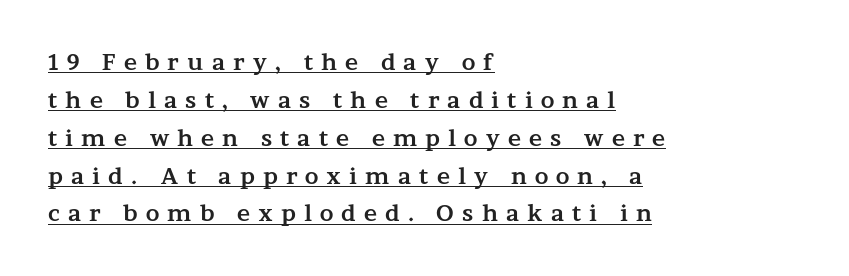
The image shows 22 px bold type, upright; set left-aligned, line spacing 1.72x, unusually wide letter spacing (+0.37 em), underlined.
